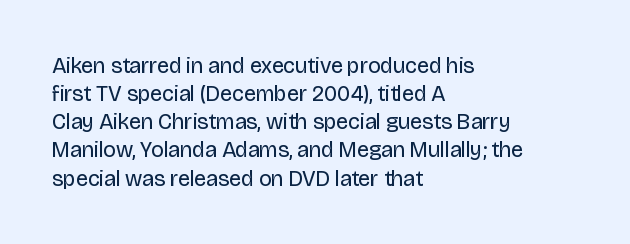
The image shows 22 px text type, upright; set left-aligned, normal line spacing (1.28x), normal letter spacing, not underlined.
